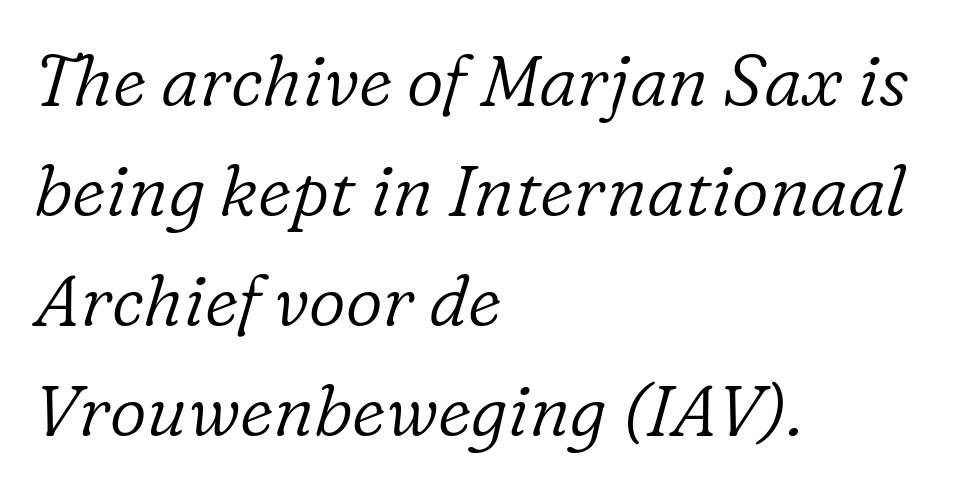
The image shows 72 px light serif type, italic (leaning right); set left-aligned, normal line spacing (1.53x), normal letter spacing, not underlined; low stroke contrast and a medium x-height.
